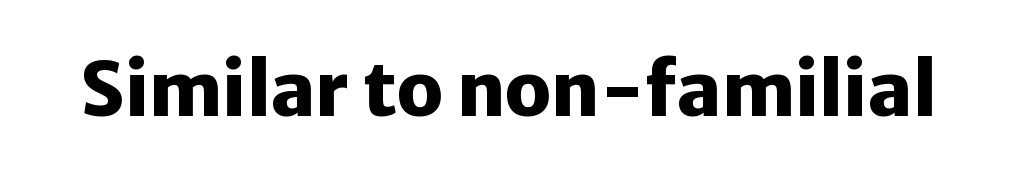
The image shows 74 px heavy sans-serif type, upright; set normal letter spacing, not underlined; low stroke contrast and a medium x-height.
